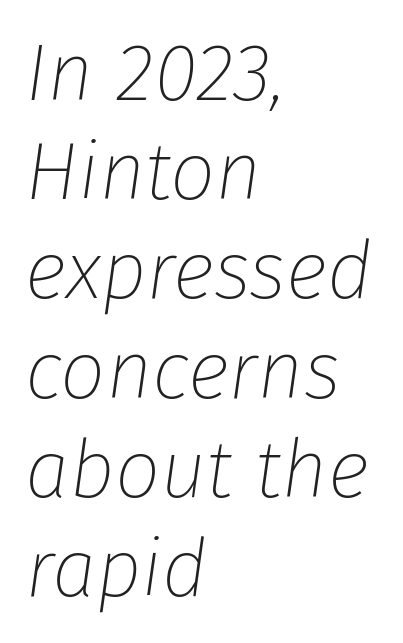
The image shows 80 px thin type, italic (leaning right); set left-aligned, line spacing 1.24x, normal letter spacing, not underlined; low stroke contrast and a medium x-height.
